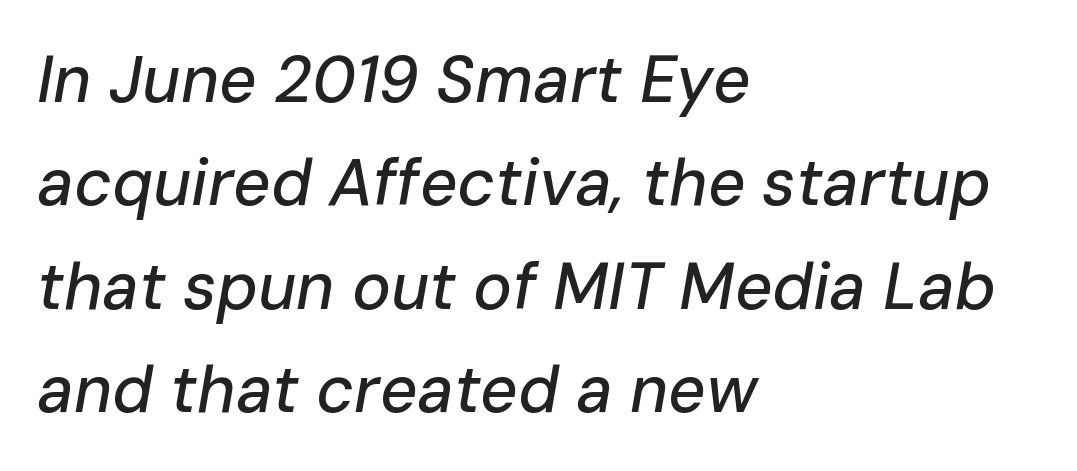
In CSS terms this would be text-align: left. Nothing unusual about the tracking: characters are spaced as the font intends. Compared with ordinary roman type, these characters are visibly tilted. Whoever set this chose a conventional vertical rhythm. A clean baseline with only descenders dipping below it.
